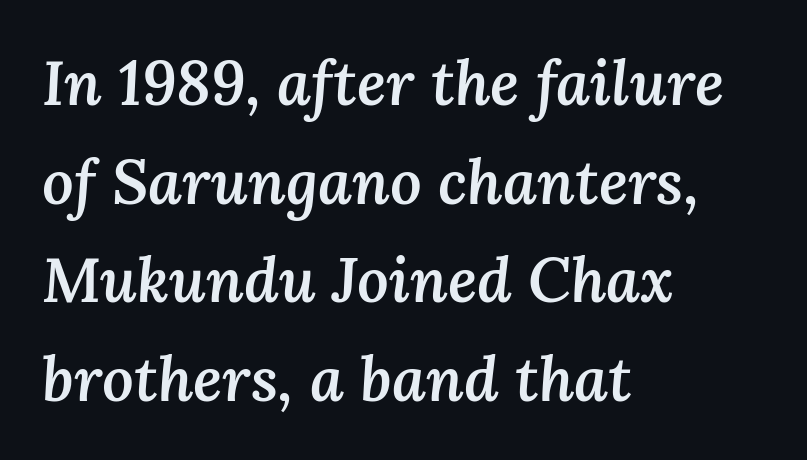
{"italic": "yes", "lean": "right", "slant_degrees": 3, "bold": "semi", "weight": "semibold", "width": "normal", "stroke_contrast": "medium", "x_height": "medium", "monospaced": "no", "underline": "no", "align": "left", "line_spacing": "normal", "line_spacing_ratio": 1.59, "letter_spacing": "normal", "letter_spacing_em": 0.0, "glyph_px": 62}
